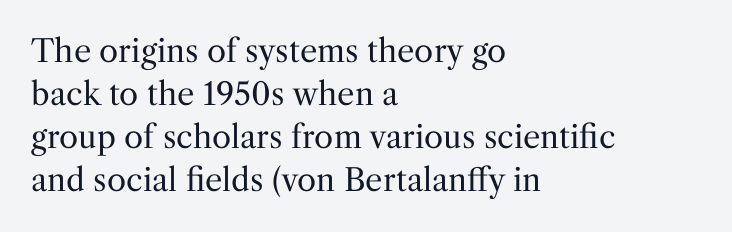
On a weight scale, this lands at 450 or below. The passage shown is not underscored anywhere. This sample uses a serif face. The face used here is proportionally spaced, like ordinary book or web type.
